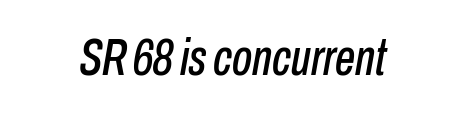
{"italic": "yes", "lean": "right", "slant_degrees": 10, "width": "condensed", "stroke_contrast": "low", "x_height": "medium", "monospaced": "no", "underline": "no", "letter_spacing": "normal", "letter_spacing_em": 0.0, "glyph_px": 51}
